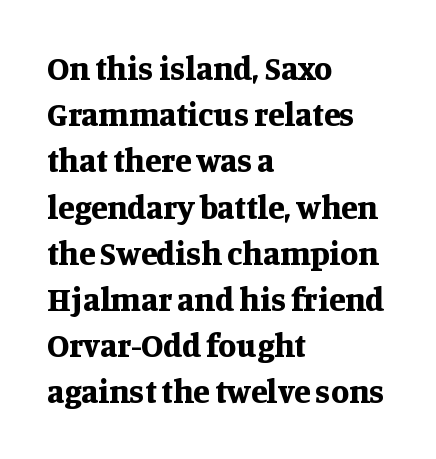
{"serif": "yes", "italic": "no", "bold": "yes", "weight": "bold", "width": "normal", "stroke_contrast": "medium", "x_height": "large", "monospaced": "no", "underline": "no", "align": "left", "line_spacing": "normal", "line_spacing_ratio": 1.4, "letter_spacing": "normal", "letter_spacing_em": 0.0, "glyph_px": 33}
